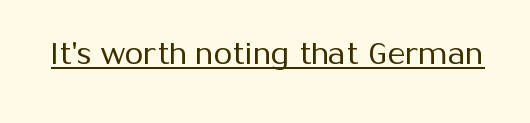
{"serif": "no", "italic": "no", "bold": "no", "weight": "regular", "width": "normal", "stroke_contrast": "medium", "x_height": "medium", "monospaced": "no", "underline": "yes", "letter_spacing": "normal", "letter_spacing_em": 0.0, "glyph_px": 30}
